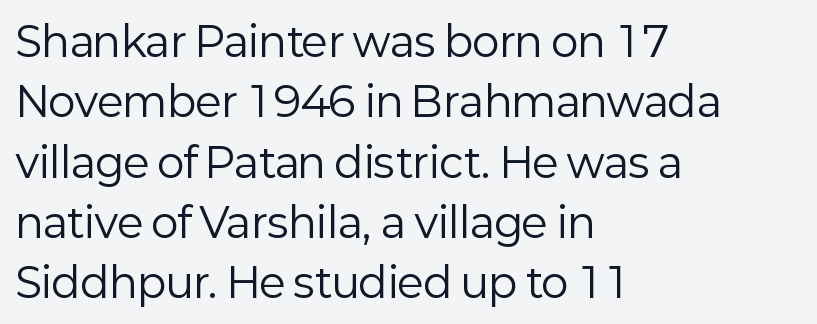
Q: Is the text bold? A: No.
Q: Is the text italic (slanted)? A: No, it is upright.
Q: Is the typeface a serif or a sans-serif typeface? A: Sans-serif.
Q: Is the text underlined? A: No.
Q: How is the paragraph aligned? A: Left-aligned.
Q: Is the spacing between letters normal or unusually wide? A: Normal.
Q: Is the spacing between lines tight, normal or loose? A: Normal.
Q: Width (condensed, normal, or wide)? A: Normal.
Q: Stroke contrast? A: Low.
Q: x-height? A: Medium.
Q: Monospaced? A: No.
